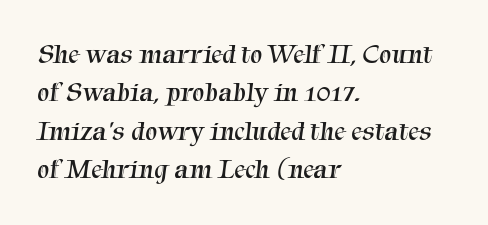
{"bold": "no", "underline": "no", "align": "left", "line_spacing": "normal", "line_spacing_ratio": 1.42, "letter_spacing": "normal", "letter_spacing_em": 0.0, "glyph_px": 27}
